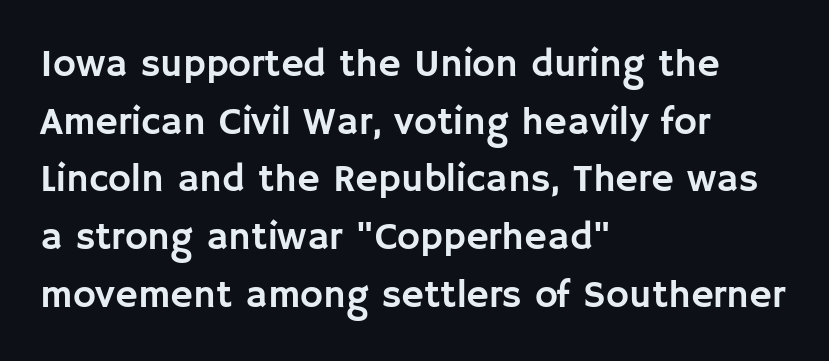
{"serif": "no", "italic": "no", "width": "normal", "stroke_contrast": "low", "x_height": "large", "monospaced": "no", "underline": "no", "align": "left", "line_spacing": "normal", "line_spacing_ratio": 1.48, "letter_spacing": "normal", "letter_spacing_em": 0.0, "glyph_px": 39}
